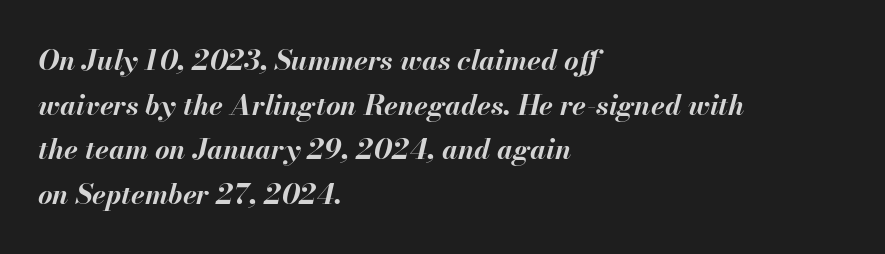
There's an unmistakable incline to the writing here. One glance says typical: line gaps are just what's usual. Tracking here is standard; glyphs follow each other at the usual distance. Look at the stroke-to-counter ratio: heavy, a bold. A classic flush-left, rag-right setting is used for this passage.
